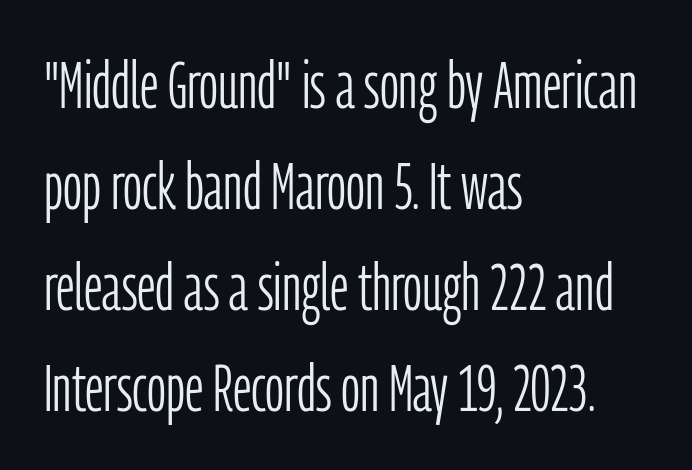
{"serif": "no", "italic": "no", "bold": "no", "weight": "light", "width": "condensed", "stroke_contrast": "low", "x_height": "medium", "monospaced": "no", "underline": "no", "align": "left", "line_spacing": "normal", "line_spacing_ratio": 1.53, "letter_spacing": "normal", "letter_spacing_em": 0.0, "glyph_px": 66}
